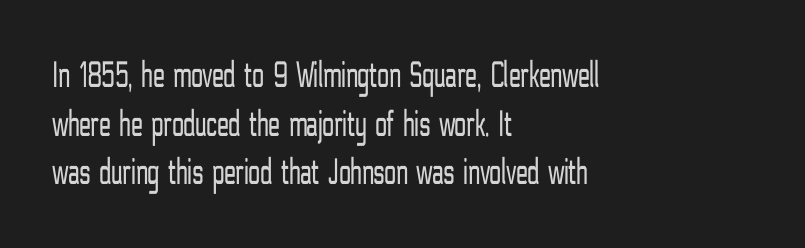
{"serif": "no", "italic": "no", "bold": "no", "weight": "light", "width": "condensed", "stroke_contrast": "low", "x_height": "medium", "monospaced": "no", "underline": "no", "align": "left", "line_spacing": "normal", "line_spacing_ratio": 1.28, "letter_spacing": "normal", "letter_spacing_em": 0.0, "glyph_px": 38}
